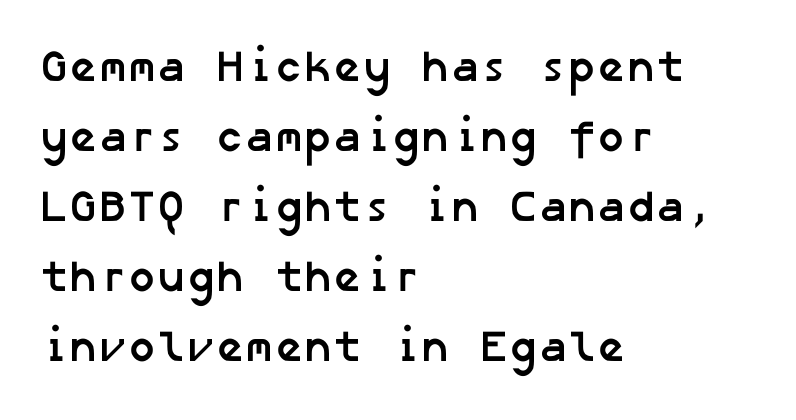
The image shows 44 px semibold sans-serif type; set left-aligned, normal line spacing (1.59x), normal letter spacing, not underlined; low stroke contrast and a medium x-height.
